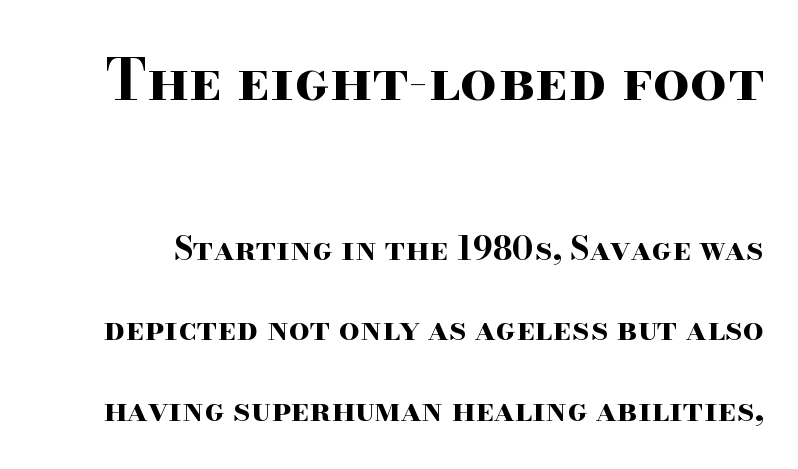
Q: Is the text bold? A: Yes.
Q: Is the text italic (slanted)? A: No, it is upright.
Q: Is the typeface a serif or a sans-serif typeface? A: Serif.
Q: Is the text underlined? A: No.
Q: Is the spacing between letters normal or unusually wide? A: Normal.
Q: Is the spacing between lines tight, normal or loose? A: Loose.
Q: Which block of text is set in a larger size, the first (top) or the second (bottom)? A: The first (top) one.
Q: Width (condensed, normal, or wide)? A: Wide.
Q: Stroke contrast? A: High.
Q: x-height? A: Small.
Q: Monospaced? A: No.
